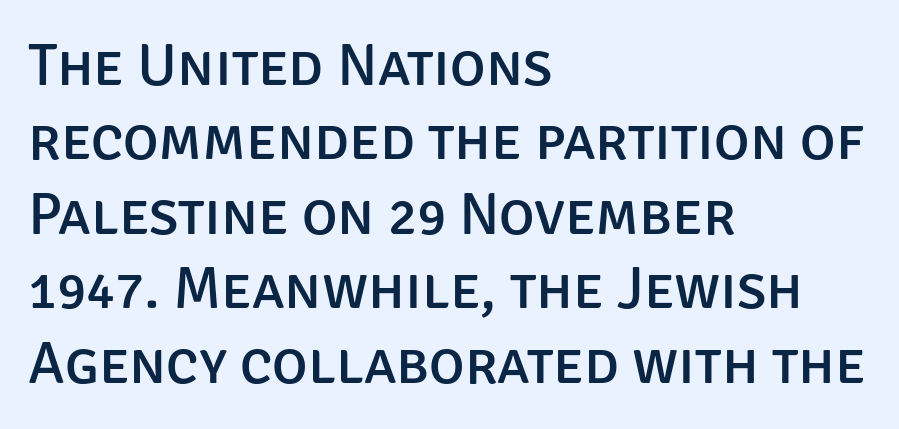
{"serif": "no", "italic": "no", "width": "normal", "stroke_contrast": "low", "x_height": "large", "monospaced": "no", "underline": "no", "align": "left", "line_spacing_ratio": 1.24, "letter_spacing": "normal", "letter_spacing_em": 0.0, "glyph_px": 60}
